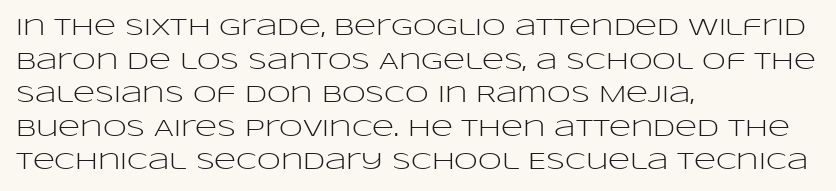
The image shows 24 px text type, upright; set left-aligned, normal line spacing (1.4x), normal letter spacing, not underlined.
